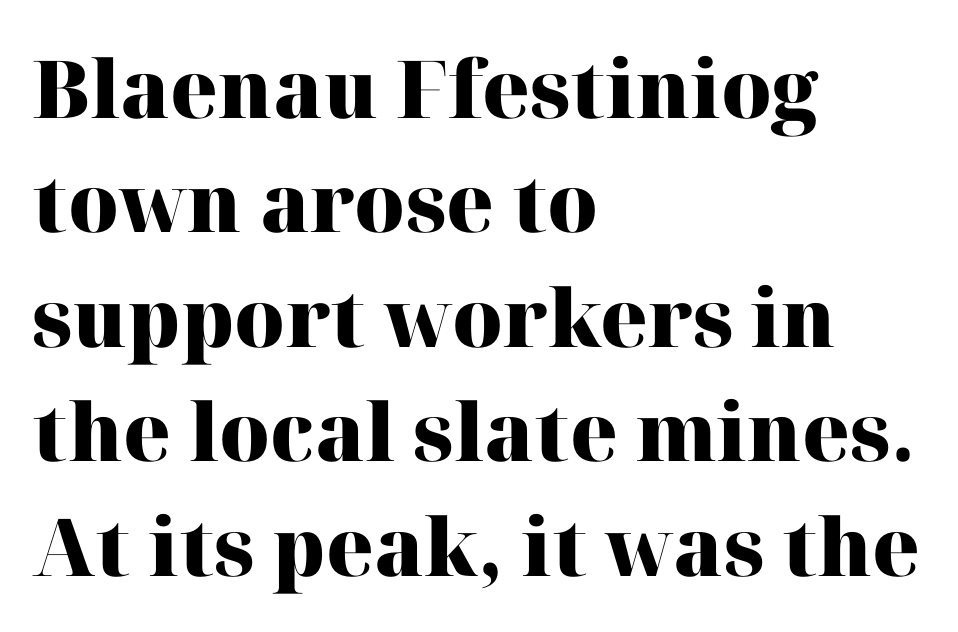
The image shows 80 px heavy serif type, upright; set left-aligned, normal line spacing (1.43x), normal letter spacing, not underlined; high stroke contrast and a medium x-height.
